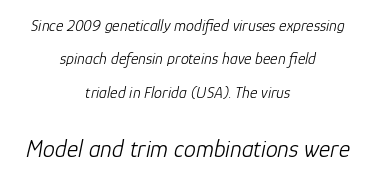
The image shows 24 px text type, italic (leaning right); set centered, loose line spacing (2.08x), normal letter spacing, not underlined; the second (bottom) block is 1.5x larger.
